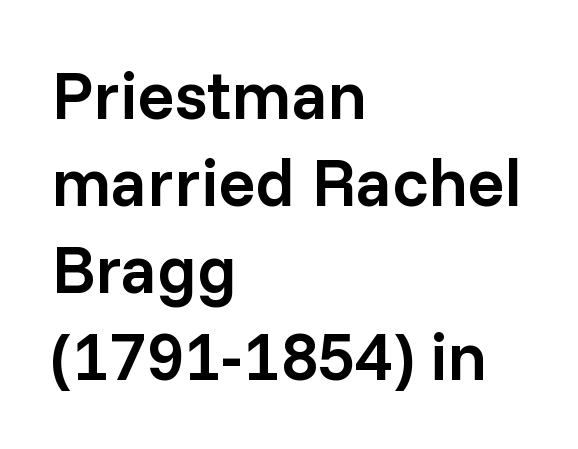
Q: Is the text bold? A: Semi-bold.
Q: Is the text italic (slanted)? A: No, it is upright.
Q: Is the typeface a serif or a sans-serif typeface? A: Sans-serif.
Q: Is the text underlined? A: No.
Q: How is the paragraph aligned? A: Left-aligned.
Q: Is the spacing between letters normal or unusually wide? A: Normal.
Q: Is the spacing between lines tight, normal or loose? A: Normal.
Q: Width (condensed, normal, or wide)? A: Normal.
Q: Stroke contrast? A: Low.
Q: x-height? A: Medium.
Q: Monospaced? A: No.
